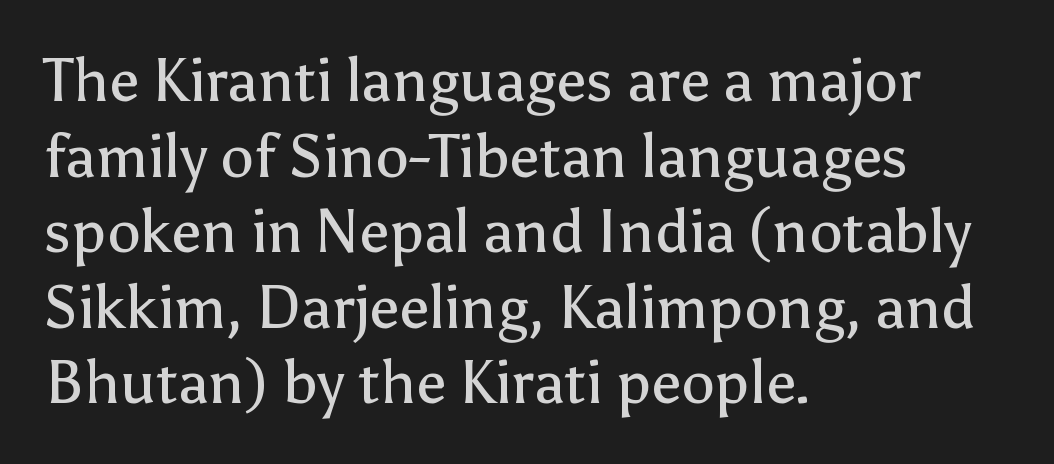
The image shows 60 px regular-weight sans-serif type, upright; set left-aligned, normal line spacing (1.26x), normal letter spacing, not underlined; low stroke contrast and a medium x-height.
